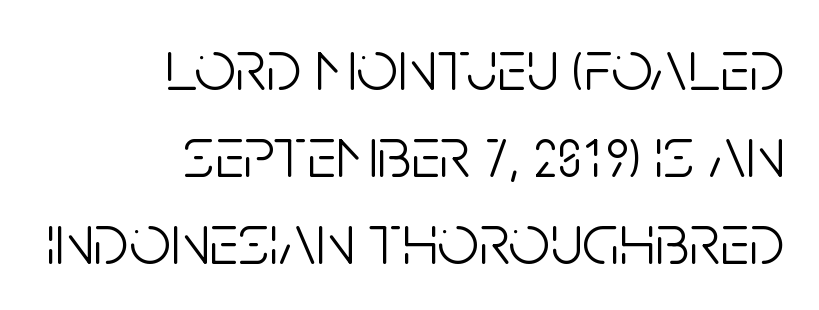
Q: Is the text bold? A: No.
Q: Is the text italic (slanted)? A: No, it is upright.
Q: Is the typeface a serif or a sans-serif typeface? A: Sans-serif.
Q: Is the text underlined? A: No.
Q: How is the paragraph aligned? A: Right-aligned.
Q: Is the spacing between letters normal or unusually wide? A: Normal.
Q: Width (condensed, normal, or wide)? A: Condensed.
Q: Stroke contrast? A: Low.
Q: x-height? A: Large.
Q: Monospaced? A: No.
